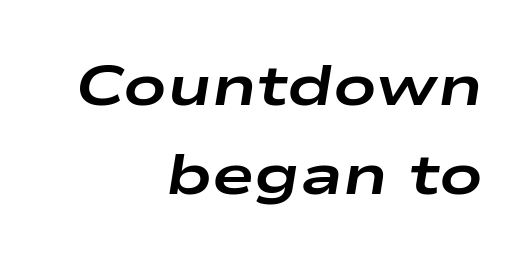
The image shows 57 px bold, wide type, italic (leaning right); set right-aligned, normal line spacing (1.56x), normal letter spacing, not underlined; low stroke contrast and a medium x-height.
